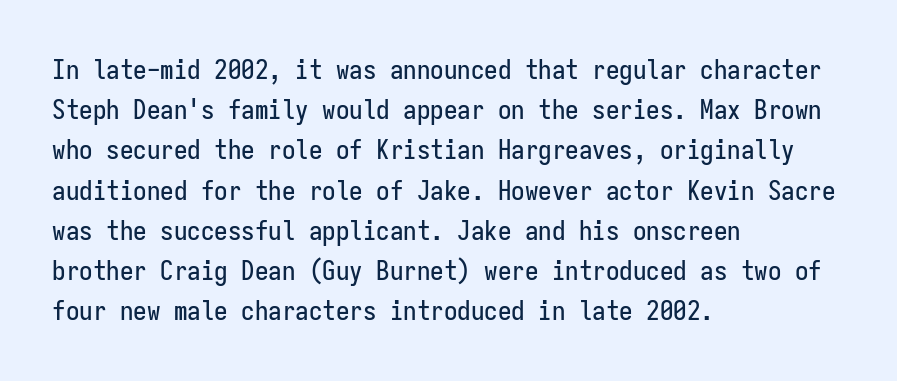
{"italic": "no", "underline": "no", "align": "left", "line_spacing": "normal", "line_spacing_ratio": 1.49, "letter_spacing": "normal", "letter_spacing_em": 0.0, "glyph_px": 27}
